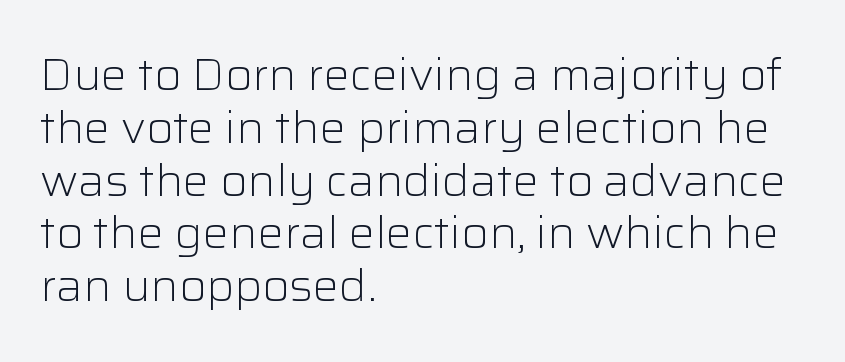
Q: Is the text bold? A: No.
Q: Is the text italic (slanted)? A: No, it is upright.
Q: Is the typeface a serif or a sans-serif typeface? A: Sans-serif.
Q: Is the text underlined? A: No.
Q: How is the paragraph aligned? A: Left-aligned.
Q: Is the spacing between letters normal or unusually wide? A: Normal.
Q: Width (condensed, normal, or wide)? A: Normal.
Q: Stroke contrast? A: Low.
Q: x-height? A: Medium.
Q: Monospaced? A: No.
